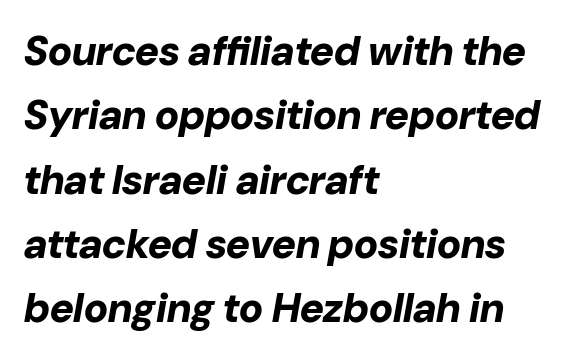
{"italic": "yes", "lean": "right", "slant_degrees": 10, "bold": "yes", "weight": "bold", "width": "normal", "stroke_contrast": "low", "x_height": "medium", "monospaced": "no", "underline": "no", "align": "left", "line_spacing": "normal", "line_spacing_ratio": 1.57, "letter_spacing": "normal", "letter_spacing_em": 0.0, "glyph_px": 41}
